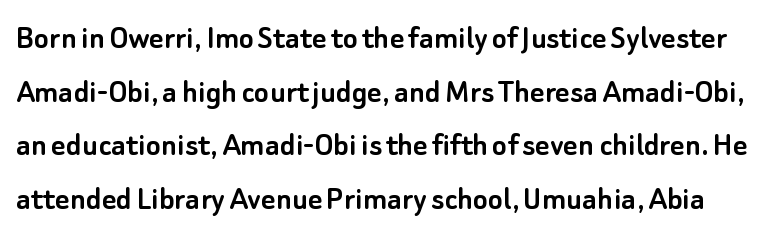
{"serif": "no", "italic": "no", "width": "normal", "stroke_contrast": "low", "x_height": "small", "monospaced": "no", "underline": "no", "line_spacing": "normal", "line_spacing_ratio": 1.53, "letter_spacing": "normal", "letter_spacing_em": 0.0, "glyph_px": 35}
